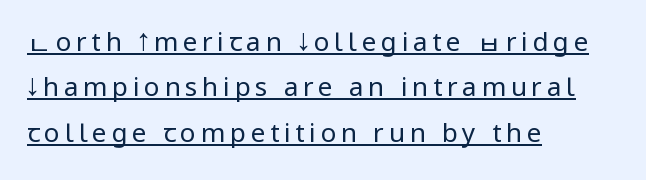
This is the regular roman posture of the typeface. The face looks like a standard text weight, possibly lighter. Compared with a centered layout, this one pins lines to the left instead. Has an underline been added? It has.
